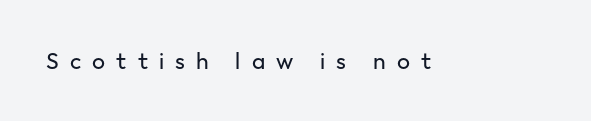
The strip under each line holds only bare page. Display-style spreading of the glyphs; the letterfit is very open. Ascenders rise straight up at ninety degrees. Bold? No — there's no thickening of the strokes.
